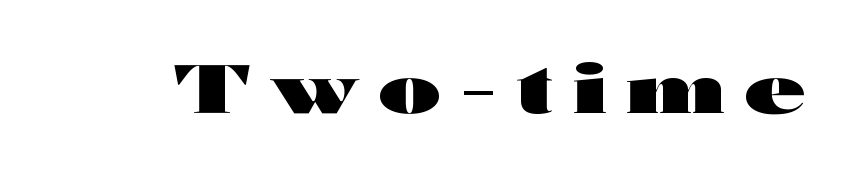
Q: Is the text bold? A: Yes.
Q: Is the text italic (slanted)? A: No, it is upright.
Q: Is the typeface a serif or a sans-serif typeface? A: Serif.
Q: Is the text underlined? A: No.
Q: Is the spacing between letters normal or unusually wide? A: Unusually wide.
Q: Width (condensed, normal, or wide)? A: Wide.
Q: Stroke contrast? A: High.
Q: x-height? A: Medium.
Q: Monospaced? A: No.
